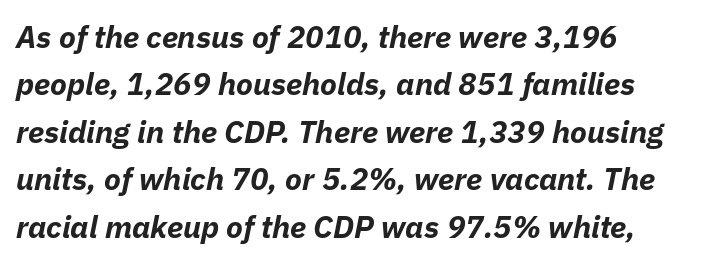
Q: Is the text bold? A: Yes.
Q: Is the text italic (slanted)? A: Yes, it leans right by about 11 degrees.
Q: Is the text underlined? A: No.
Q: How is the paragraph aligned? A: Left-aligned.
Q: Is the spacing between letters normal or unusually wide? A: Normal.
Q: Is the spacing between lines tight, normal or loose? A: Normal.
Q: Width (condensed, normal, or wide)? A: Normal.
Q: Stroke contrast? A: Low.
Q: x-height? A: Medium.
Q: Monospaced? A: No.
